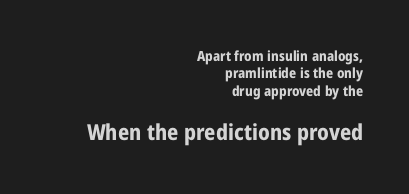
Q: Is the text bold? A: Yes.
Q: Is the text italic (slanted)? A: No, it is upright.
Q: Is the text underlined? A: No.
Q: How is the paragraph aligned? A: Right-aligned.
Q: Is the spacing between letters normal or unusually wide? A: Normal.
Q: Is the spacing between lines tight, normal or loose? A: Normal.
Q: Which block of text is set in a larger size, the first (top) or the second (bottom)? A: The second (bottom) one.
